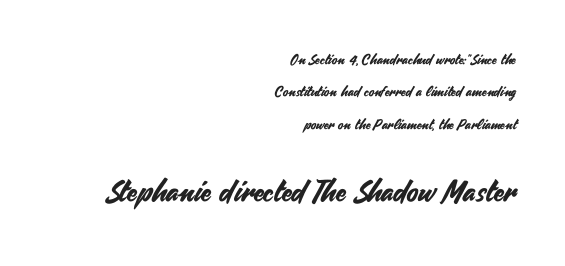
{"serif": "no", "width": "normal", "stroke_contrast": "medium", "x_height": "small", "monospaced": "no", "underline": "no", "align": "right", "line_spacing": "loose", "line_spacing_ratio": 2.31, "letter_spacing": "normal", "letter_spacing_em": 0.0, "larger_block": "second", "size_ratio": 2.14, "glyph_px": 30}
